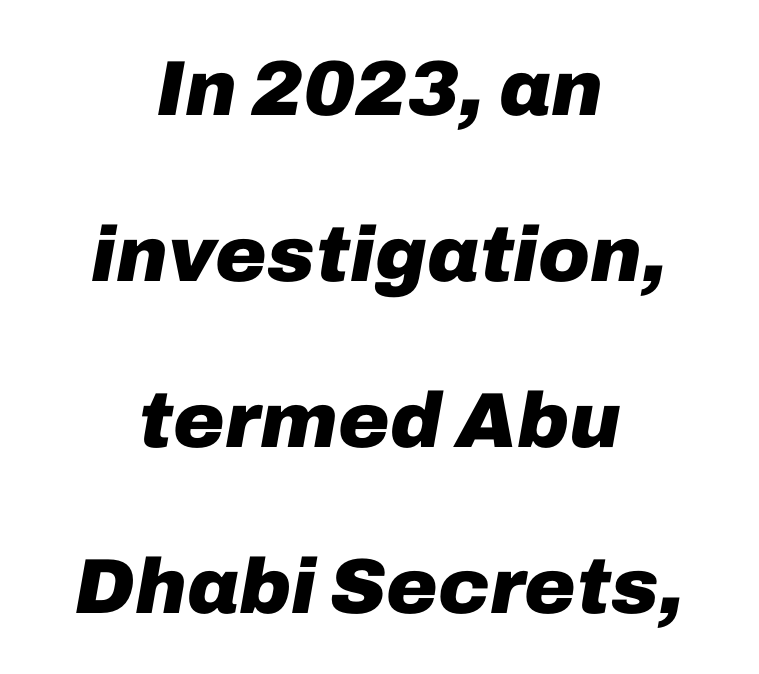
Line spacing here is loose. Type without underlining. These lines were composed using italics. The passage shown is typed in a proportional face where columns would drift. Layout note: lines centered. Between one letter and the next there's only the usual sliver of space.
